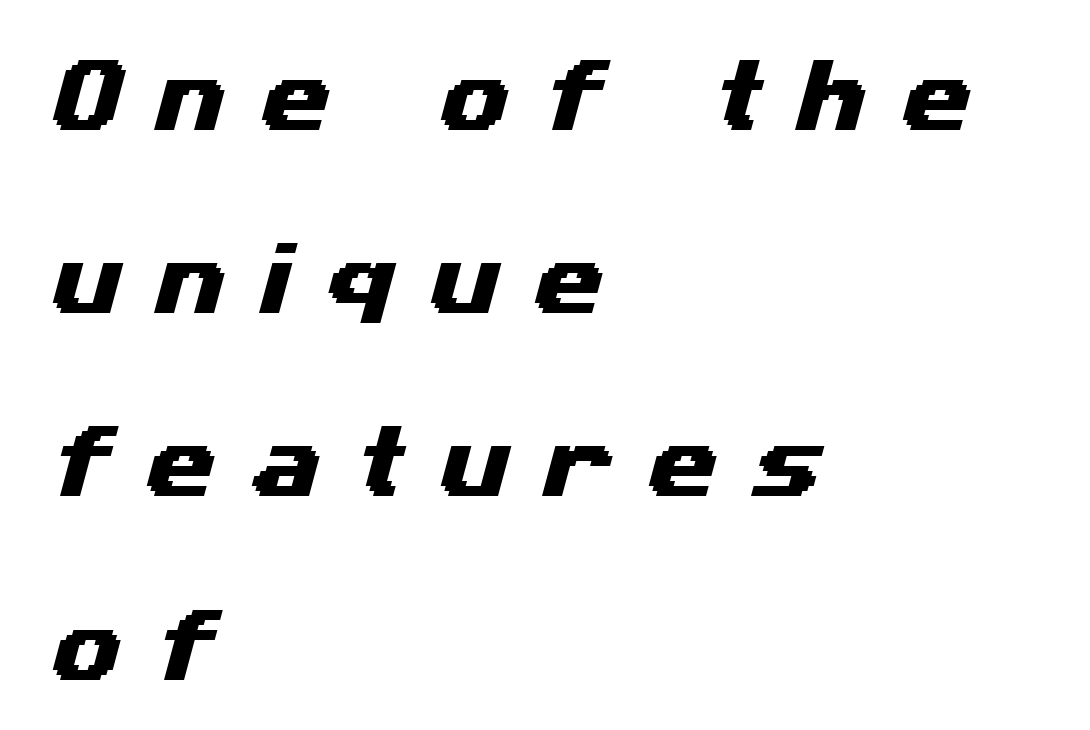
Q: Is the typeface a serif or a sans-serif typeface? A: Sans-serif.
Q: Is the text underlined? A: No.
Q: How is the paragraph aligned? A: Left-aligned.
Q: Is the spacing between letters normal or unusually wide? A: Unusually wide.
Q: Is the spacing between lines tight, normal or loose? A: Loose.
Q: Width (condensed, normal, or wide)? A: Wide.
Q: Stroke contrast? A: Medium.
Q: x-height? A: Medium.
Q: Monospaced? A: No.
